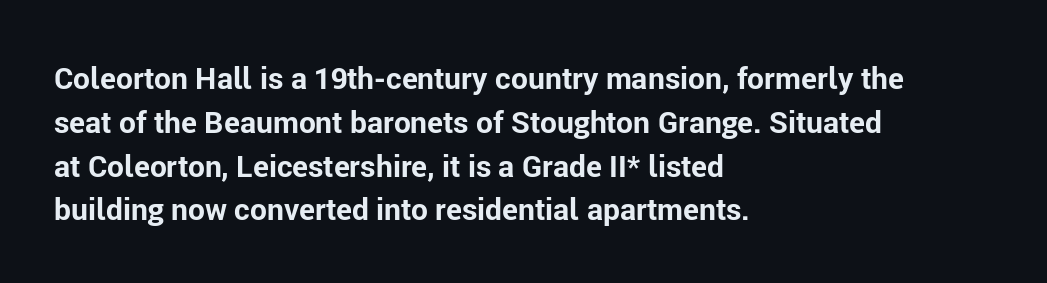
Q: Is the text bold? A: Yes.
Q: Is the text italic (slanted)? A: No, it is upright.
Q: Is the typeface a serif or a sans-serif typeface? A: Sans-serif.
Q: Is the text underlined? A: No.
Q: How is the paragraph aligned? A: Left-aligned.
Q: Is the spacing between letters normal or unusually wide? A: Normal.
Q: Is the spacing between lines tight, normal or loose? A: Normal.
Q: Width (condensed, normal, or wide)? A: Normal.
Q: Stroke contrast? A: Low.
Q: x-height? A: Medium.
Q: Monospaced? A: No.
